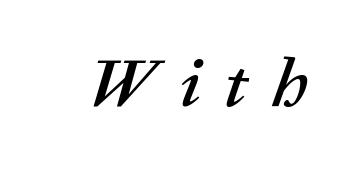
Q: Is the text italic (slanted)? A: Yes, it leans right by about 20 degrees.
Q: Is the text underlined? A: No.
Q: Is the spacing between letters normal or unusually wide? A: Unusually wide.
Q: Width (condensed, normal, or wide)? A: Normal.
Q: Stroke contrast? A: Low.
Q: x-height? A: Medium.
Q: Monospaced? A: No.
